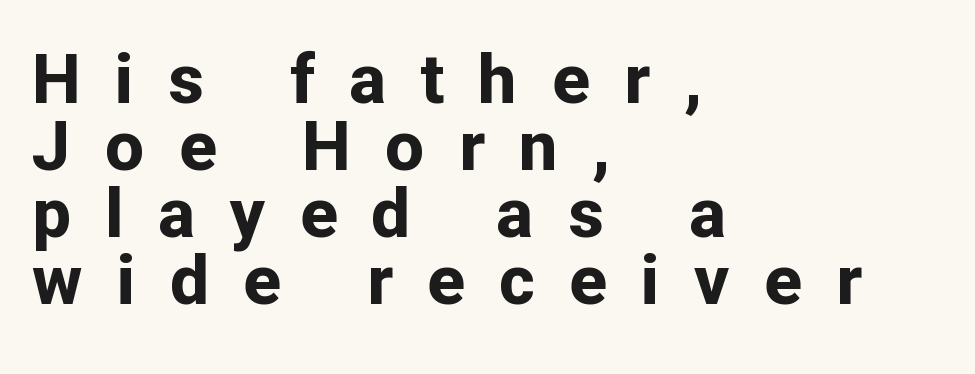
{"serif": "no", "italic": "no", "bold": "yes", "weight": "bold", "width": "normal", "stroke_contrast": "low", "x_height": "medium", "monospaced": "no", "underline": "no", "align": "left", "line_spacing": "tight", "line_spacing_ratio": 0.97, "letter_spacing": "wide", "letter_spacing_em": 0.5, "glyph_px": 69}
